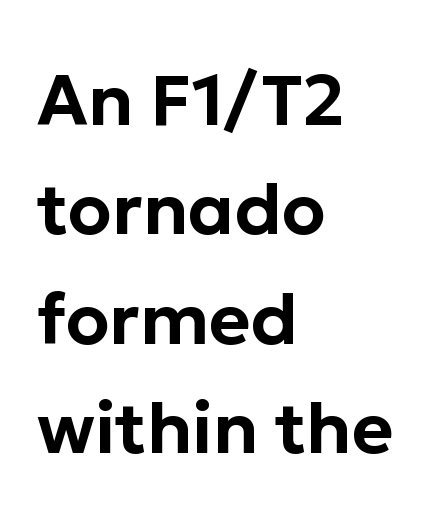
{"serif": "no", "italic": "no", "width": "normal", "stroke_contrast": "low", "x_height": "medium", "monospaced": "no", "underline": "no", "align": "left", "line_spacing": "normal", "line_spacing_ratio": 1.54, "letter_spacing": "normal", "letter_spacing_em": 0.0, "glyph_px": 71}
